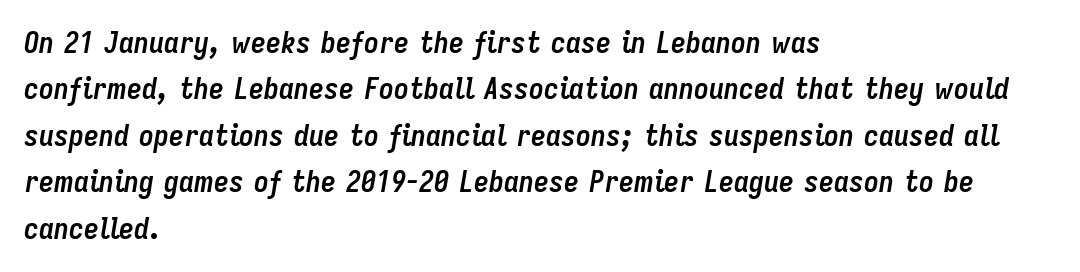
{"italic": "yes", "lean": "right", "slant_degrees": 9, "bold": "yes", "weight": "semibold", "width": "condensed", "stroke_contrast": "low", "x_height": "medium", "monospaced": "no", "underline": "no", "align": "left", "line_spacing": "normal", "line_spacing_ratio": 1.55, "letter_spacing": "normal", "letter_spacing_em": 0.0, "glyph_px": 30}
